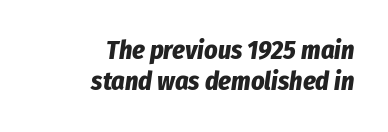
The image shows 26 px bold type, italic (leaning right); set right-aligned, line spacing 1.21x, normal letter spacing, not underlined.
